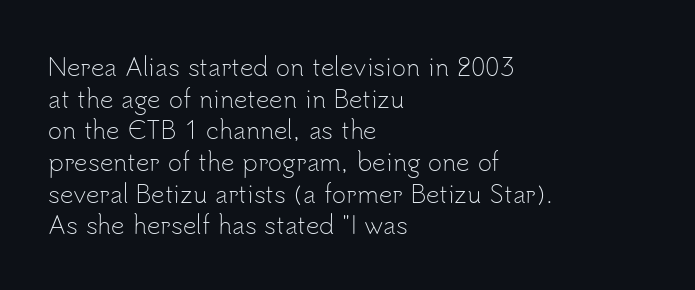
Q: Is the text bold? A: No.
Q: Is the text italic (slanted)? A: No, it is upright.
Q: Is the text underlined? A: No.
Q: How is the paragraph aligned? A: Left-aligned.
Q: Is the spacing between letters normal or unusually wide? A: Normal.
Q: Is the spacing between lines tight, normal or loose? A: Normal.
